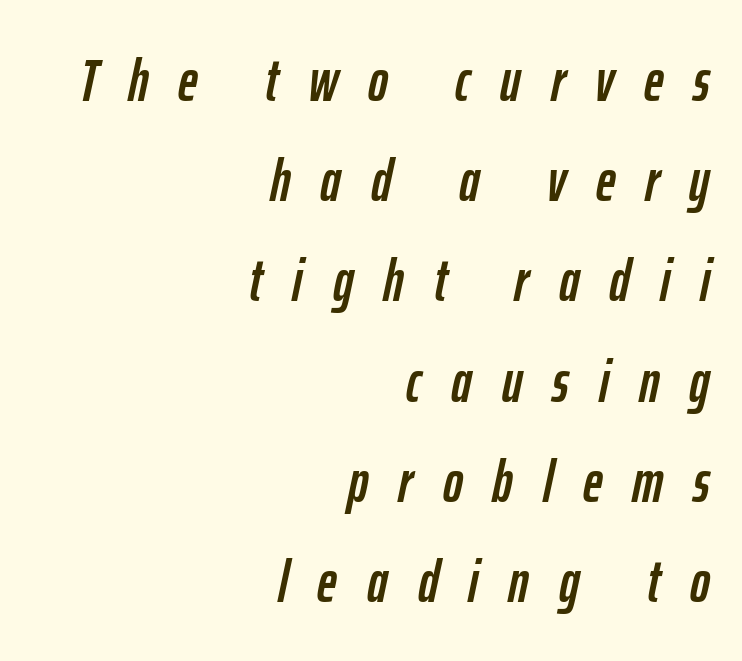
{"italic": "yes", "lean": "right", "slant_degrees": 12, "width": "condensed", "stroke_contrast": "low", "x_height": "medium", "monospaced": "no", "underline": "no", "align": "right", "line_spacing": "normal", "line_spacing_ratio": 1.67, "letter_spacing": "wide", "letter_spacing_em": 0.5, "glyph_px": 60}
